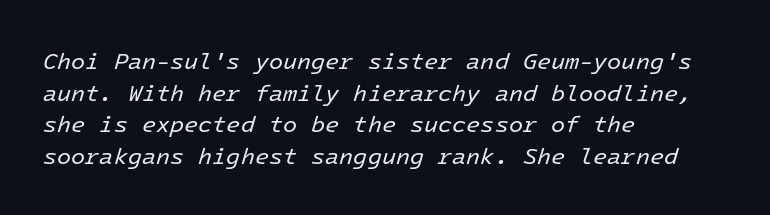
{"italic": "yes", "lean": "right", "slant_degrees": 16, "bold": "no", "underline": "no", "align": "left", "line_spacing": "normal", "line_spacing_ratio": 1.38, "letter_spacing": "normal", "letter_spacing_em": 0.0, "glyph_px": 23}
